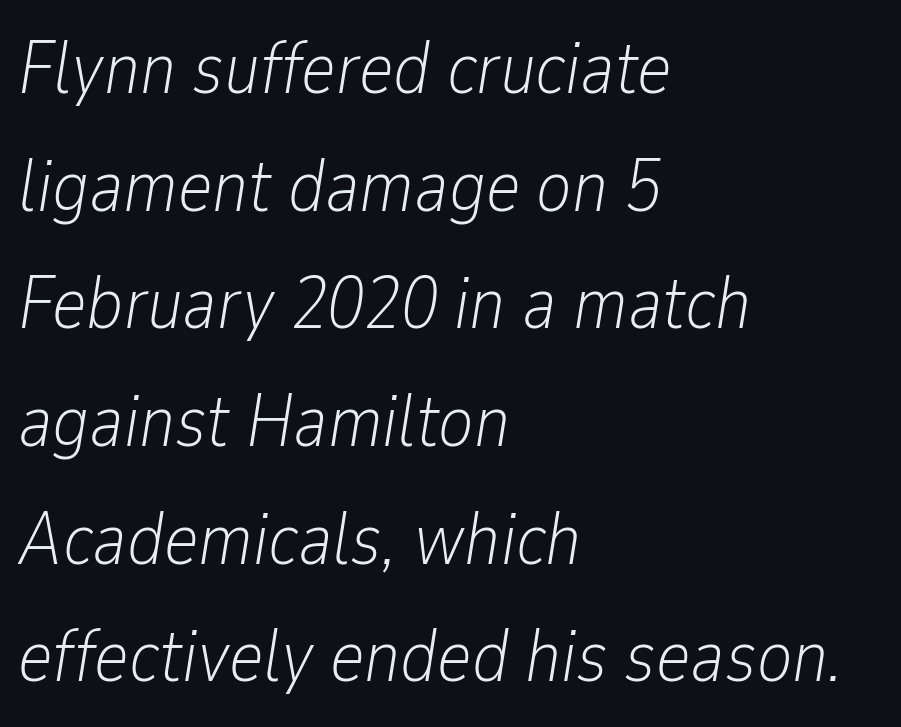
{"italic": "yes", "lean": "right", "slant_degrees": 9, "bold": "no", "weight": "light", "width": "condensed", "stroke_contrast": "low", "x_height": "medium", "monospaced": "no", "underline": "no", "align": "left", "line_spacing": "normal", "line_spacing_ratio": 1.59, "letter_spacing": "normal", "letter_spacing_em": 0.0, "glyph_px": 74}
